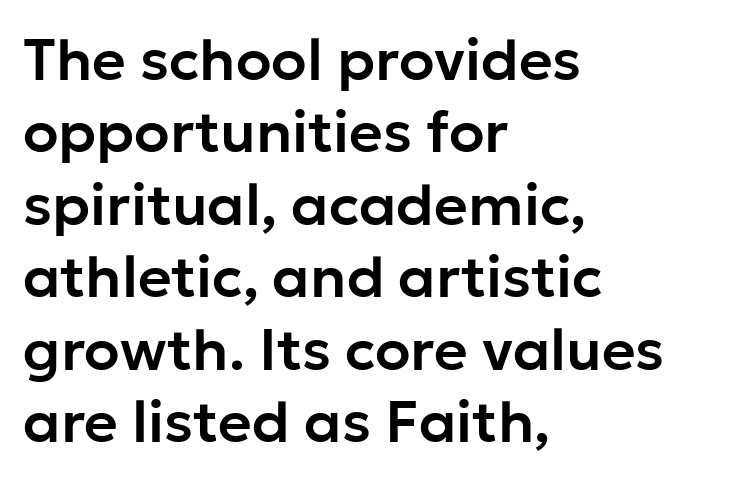
Q: Is the text italic (slanted)? A: No, it is upright.
Q: Is the typeface a serif or a sans-serif typeface? A: Sans-serif.
Q: Is the text underlined? A: No.
Q: How is the paragraph aligned? A: Left-aligned.
Q: Is the spacing between letters normal or unusually wide? A: Normal.
Q: Is the spacing between lines tight, normal or loose? A: Normal.
Q: Width (condensed, normal, or wide)? A: Normal.
Q: Stroke contrast? A: Low.
Q: x-height? A: Medium.
Q: Monospaced? A: No.
